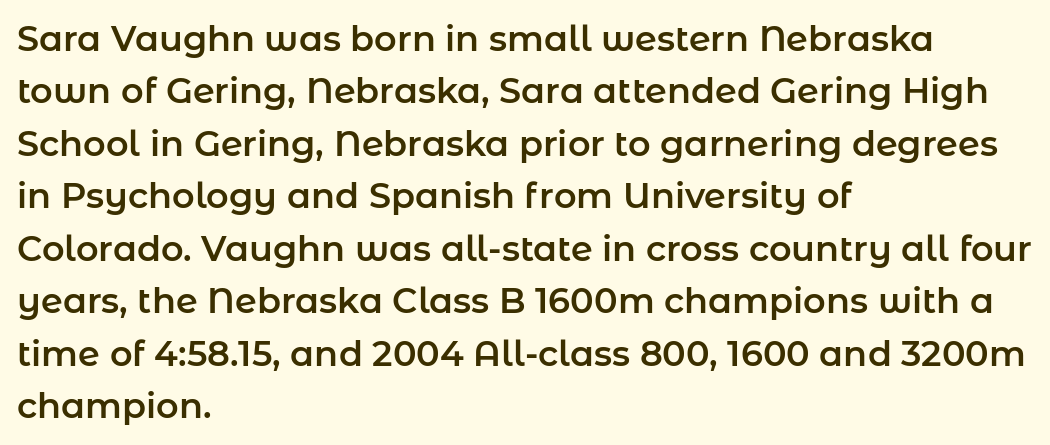
Nothing sits at the stroke ends, so this counts as sans-serif. This rendering features lettering with no underline. Nope, not italic — everything's standing straight. Compared with typical body copy, the letter spacing here is the same. A typesetter would call this leading conventional body-copy spacing. You could not count columns in this text — the font is proportionally spaced.
